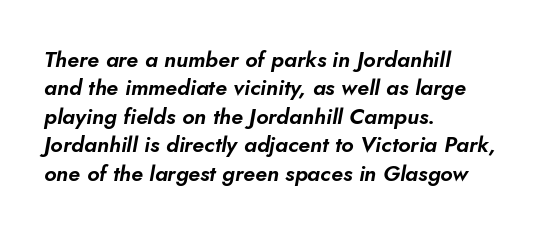
Q: Is the text italic (slanted)? A: Yes, it leans right by about 10 degrees.
Q: Is the text underlined? A: No.
Q: How is the paragraph aligned? A: Left-aligned.
Q: Is the spacing between letters normal or unusually wide? A: Normal.
Q: Is the spacing between lines tight, normal or loose? A: Normal.
